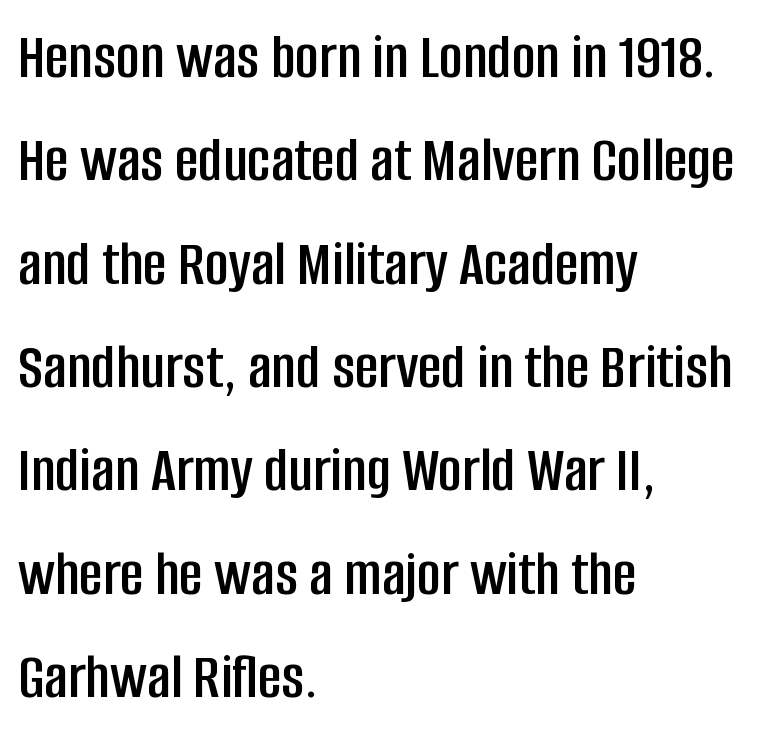
{"serif": "no", "italic": "no", "width": "condensed", "stroke_contrast": "low", "x_height": "large", "monospaced": "no", "underline": "no", "align": "left", "line_spacing": "normal", "line_spacing_ratio": 1.59, "letter_spacing": "normal", "letter_spacing_em": 0.0, "glyph_px": 65}
